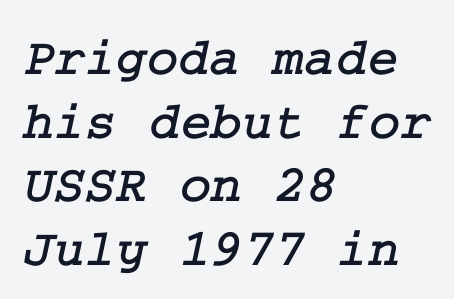
Reading down the block, your eye returns to a fixed left position each line. Check the space under the baseline: it is left empty. This rendering employs a face with finishing strokes, i.e., a serif. This rendering leaves character spacing at its baseline value.
